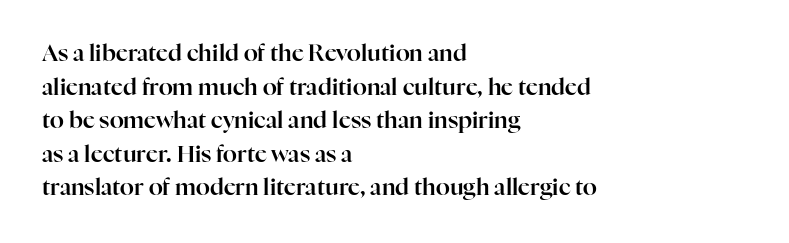
Notice how the passage keeps a crisp vertical edge on the left only. Ascenders rise straight up at ninety degrees. The passage shown is not underscored anywhere. Tracking value appears to be zero — textbook default spacing.
